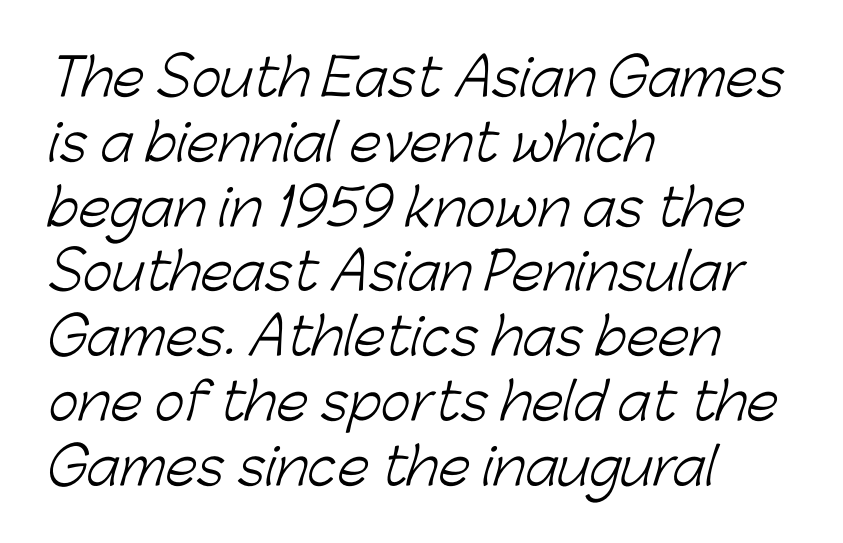
Q: Is the text bold? A: No.
Q: Is the typeface a serif or a sans-serif typeface? A: Sans-serif.
Q: Is the text underlined? A: No.
Q: How is the paragraph aligned? A: Left-aligned.
Q: Is the spacing between letters normal or unusually wide? A: Normal.
Q: Is the spacing between lines tight, normal or loose? A: Normal.
Q: Width (condensed, normal, or wide)? A: Normal.
Q: Stroke contrast? A: Low.
Q: x-height? A: Medium.
Q: Monospaced? A: No.
